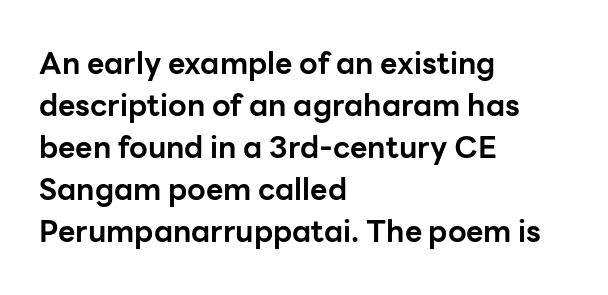
The lines sit at an ordinary, default distance from one another. Each glyph is drawn with heavy, bold strokes. Is there any slant? The stems are plumb. Descender tails drop into unmarked territory.
